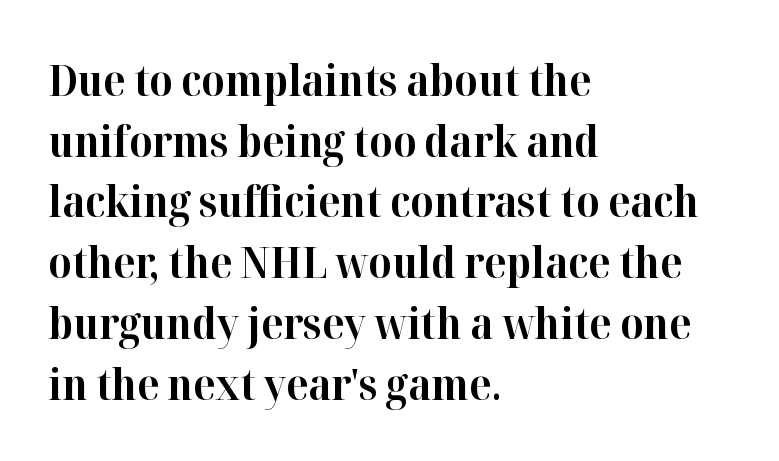
The image shows 44 px bold serif type, upright; set left-aligned, normal line spacing (1.38x), normal letter spacing, not underlined; high stroke contrast and a medium x-height.
